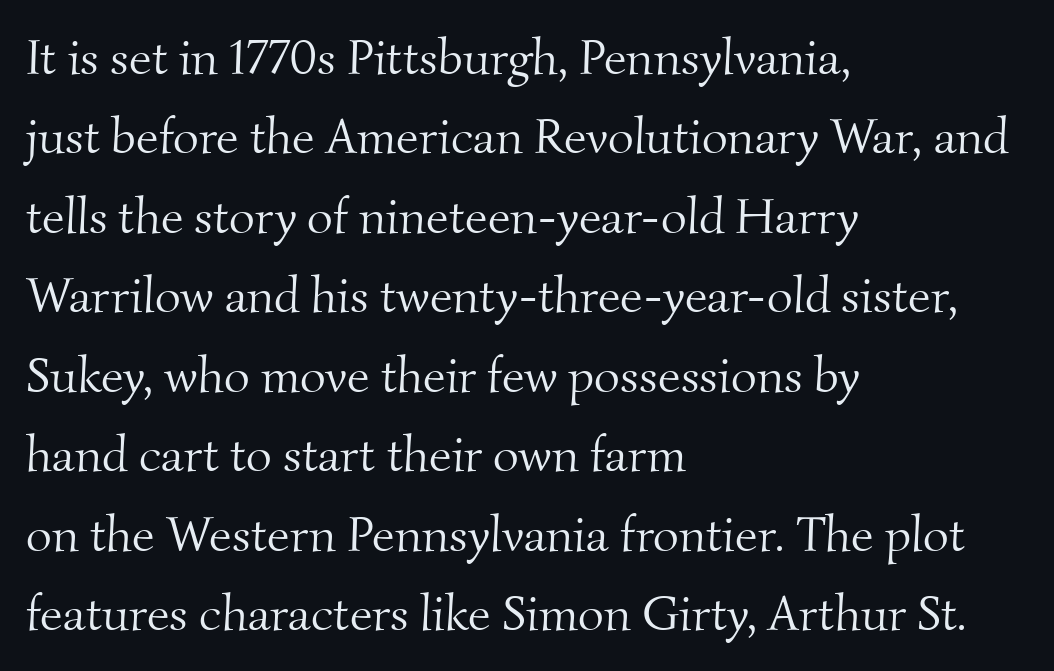
Q: Is the text bold? A: No.
Q: Is the typeface a serif or a sans-serif typeface? A: Serif.
Q: Is the text underlined? A: No.
Q: How is the paragraph aligned? A: Left-aligned.
Q: Is the spacing between letters normal or unusually wide? A: Normal.
Q: Is the spacing between lines tight, normal or loose? A: Normal.
Q: Width (condensed, normal, or wide)? A: Normal.
Q: Stroke contrast? A: Medium.
Q: x-height? A: Small.
Q: Monospaced? A: No.
